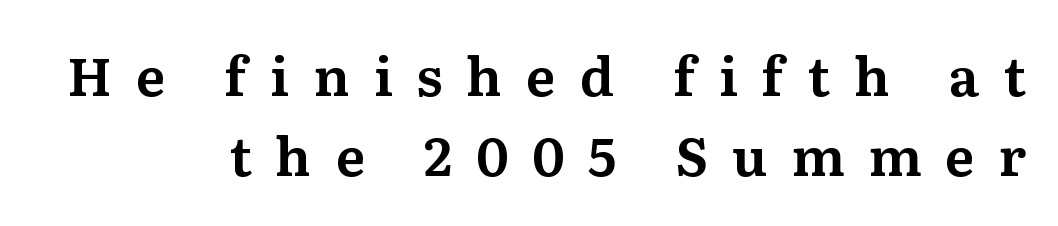
Notice how the stems are strictly vertical — no italics here. The strip under each line holds only bare page. Short and long lines alike share a common ending point at right. These lines are composed in type with serifs. Tracking here is generous; glyphs stand well apart from one another.
